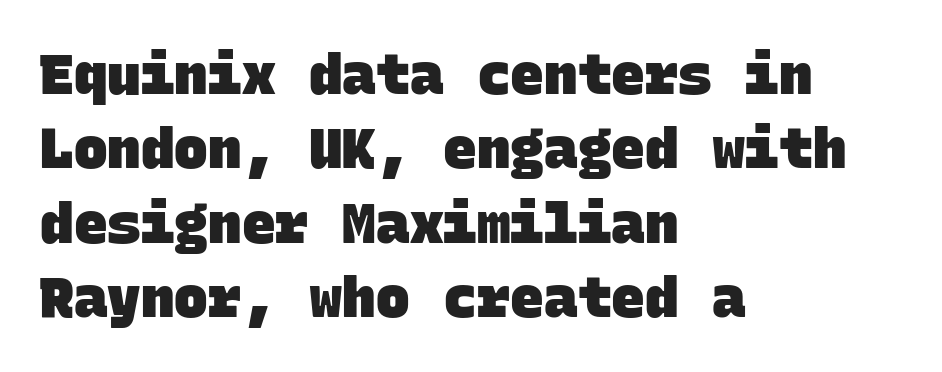
Students, observe: this is what conventionally led text looks like. The characters display no serif detailing; their extremities are plain. The setting favours the left margin, as ordinary paragraphs usually do. The letters sit at their default tracking, neither squeezed nor spread.
